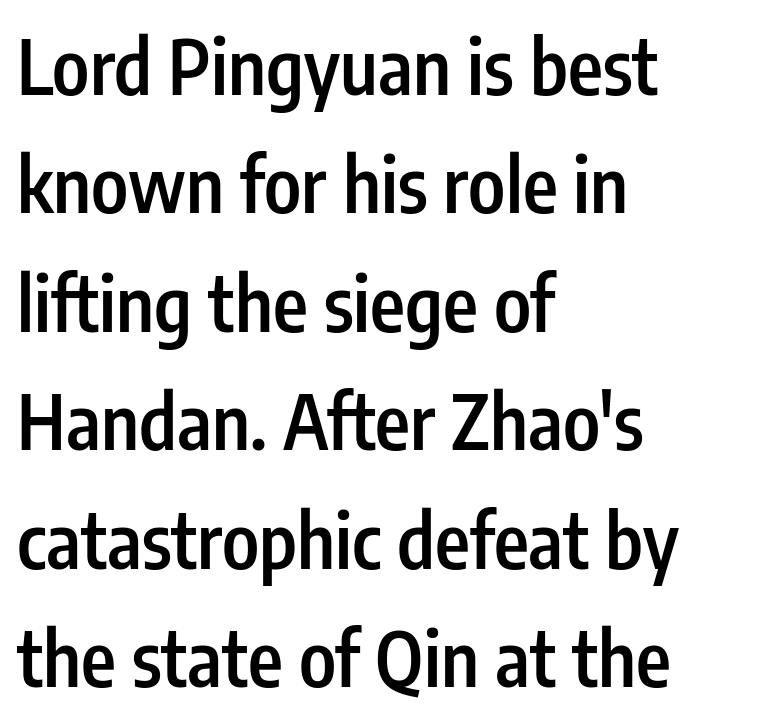
Q: Is the text bold? A: Semi-bold.
Q: Is the text italic (slanted)? A: No, it is upright.
Q: Is the typeface a serif or a sans-serif typeface? A: Sans-serif.
Q: Is the text underlined? A: No.
Q: How is the paragraph aligned? A: Left-aligned.
Q: Is the spacing between letters normal or unusually wide? A: Normal.
Q: Is the spacing between lines tight, normal or loose? A: Normal.
Q: Width (condensed, normal, or wide)? A: Condensed.
Q: Stroke contrast? A: Low.
Q: x-height? A: Medium.
Q: Monospaced? A: No.
